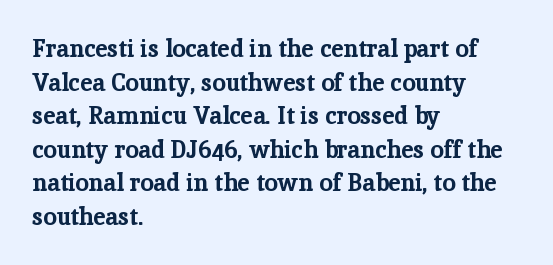
{"italic": "no", "bold": "yes", "underline": "no", "align": "left", "line_spacing": "normal", "line_spacing_ratio": 1.4, "letter_spacing": "normal", "letter_spacing_em": 0.0, "glyph_px": 24}
